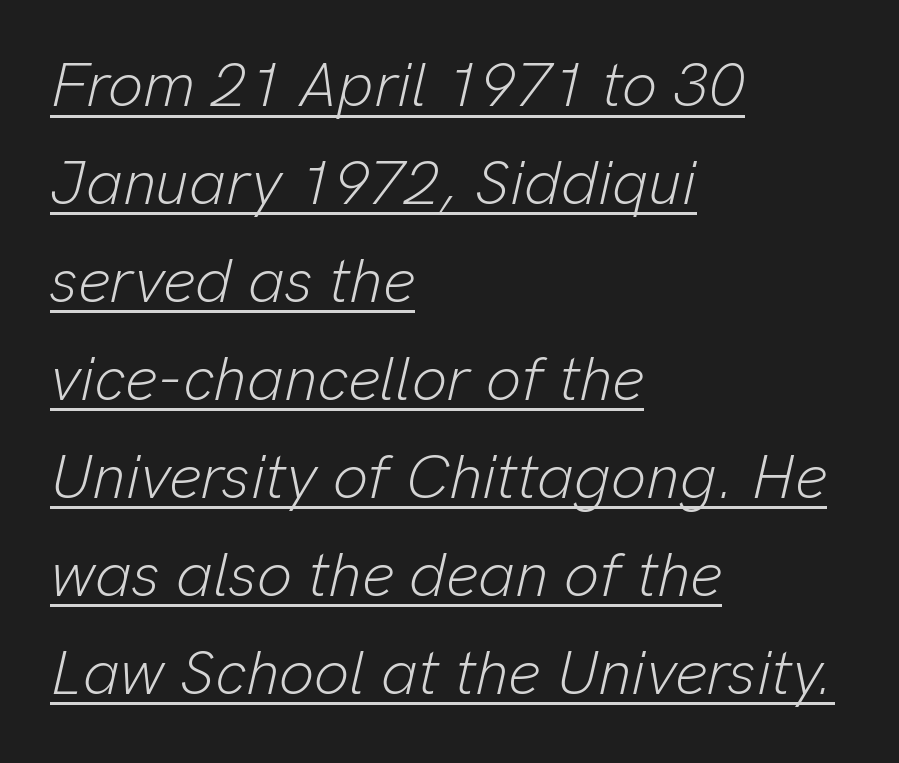
Q: Is the text bold? A: No.
Q: Is the text italic (slanted)? A: Yes, it leans right by about 13 degrees.
Q: Is the text underlined? A: Yes.
Q: How is the paragraph aligned? A: Left-aligned.
Q: Is the spacing between letters normal or unusually wide? A: Normal.
Q: Is the spacing between lines tight, normal or loose? A: Normal.
Q: Width (condensed, normal, or wide)? A: Normal.
Q: Stroke contrast? A: Low.
Q: x-height? A: Medium.
Q: Monospaced? A: No.
